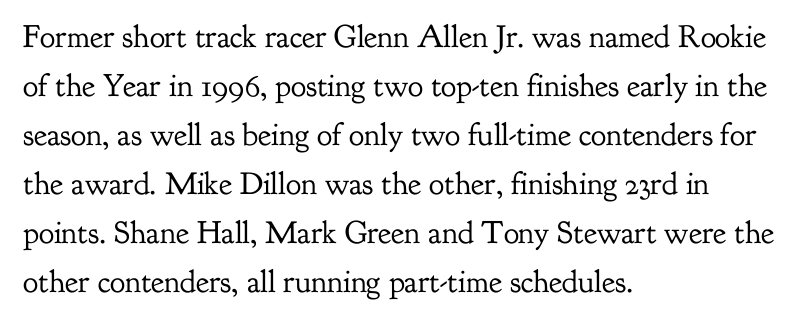
Interline gaps are of average width in this sample. It's the straight-up-and-down kind of type. Letter spacing: default. Examine the stroke ends and you'll spot serifs.
